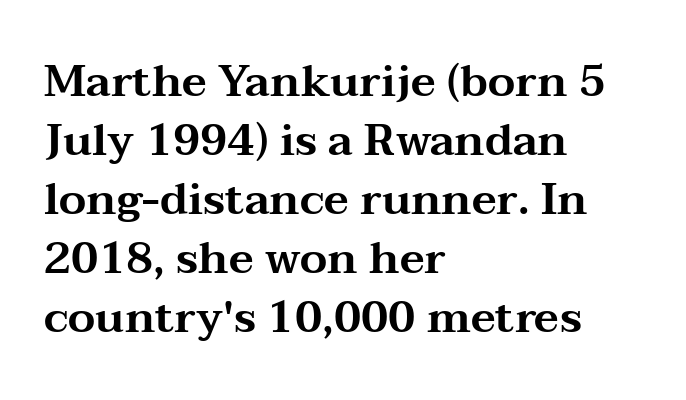
Q: Is the text italic (slanted)? A: No, it is upright.
Q: Is the typeface a serif or a sans-serif typeface? A: Serif.
Q: Is the text underlined? A: No.
Q: How is the paragraph aligned? A: Left-aligned.
Q: Is the spacing between letters normal or unusually wide? A: Normal.
Q: Is the spacing between lines tight, normal or loose? A: Normal.
Q: Width (condensed, normal, or wide)? A: Wide.
Q: Stroke contrast? A: Medium.
Q: x-height? A: Medium.
Q: Monospaced? A: No.
